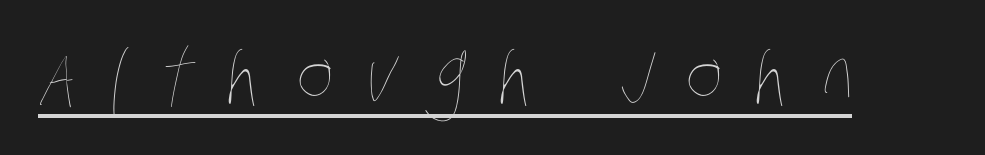
Q: Is the text bold? A: No.
Q: Is the text underlined? A: Yes.
Q: Is the spacing between letters normal or unusually wide? A: Unusually wide.
Q: Width (condensed, normal, or wide)? A: Condensed.
Q: Stroke contrast? A: Low.
Q: x-height? A: Large.
Q: Monospaced? A: No.
